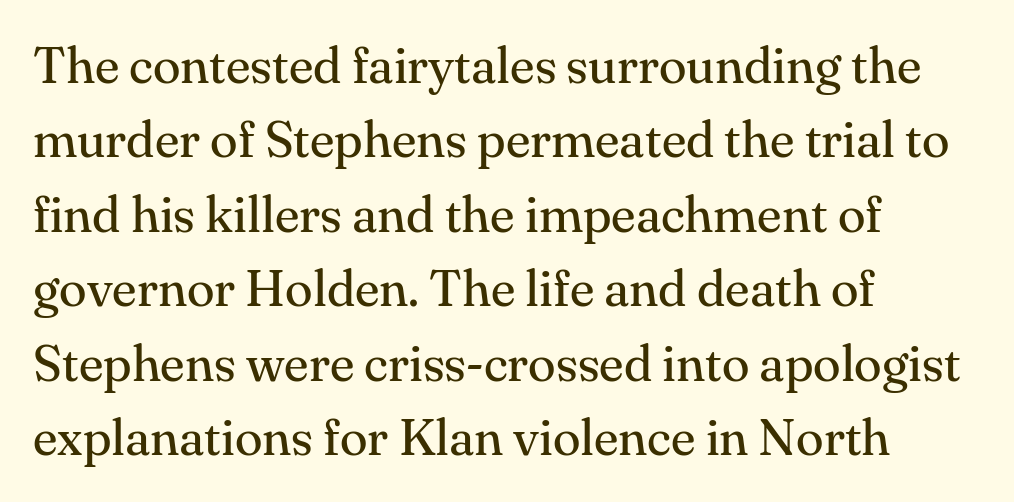
Q: Is the text bold? A: No.
Q: Is the text italic (slanted)? A: No, it is upright.
Q: Is the typeface a serif or a sans-serif typeface? A: Serif.
Q: Is the text underlined? A: No.
Q: How is the paragraph aligned? A: Left-aligned.
Q: Is the spacing between letters normal or unusually wide? A: Normal.
Q: Is the spacing between lines tight, normal or loose? A: Normal.
Q: Width (condensed, normal, or wide)? A: Normal.
Q: Stroke contrast? A: Medium.
Q: x-height? A: Small.
Q: Monospaced? A: No.
